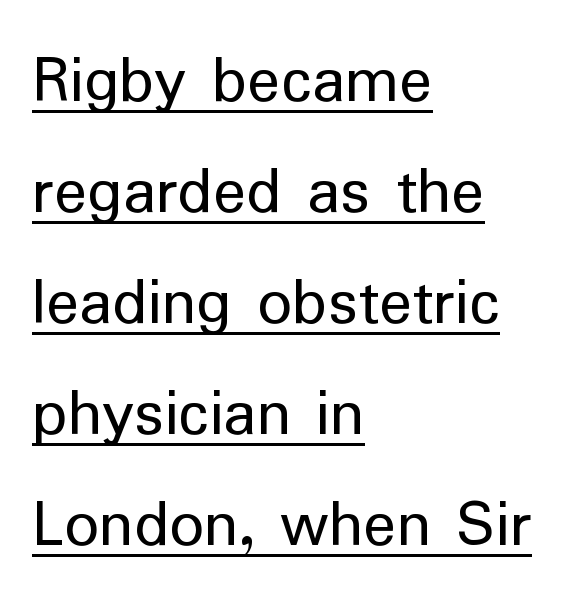
The image shows 69 px regular-weight sans-serif type, upright; set left-aligned, normal line spacing (1.61x), normal letter spacing, underlined; low stroke contrast and a medium x-height.
